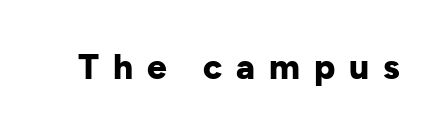
{"serif": "no", "italic": "no", "bold": "yes", "weight": "bold", "width": "normal", "stroke_contrast": "low", "x_height": "medium", "monospaced": "no", "underline": "no", "letter_spacing": "wide", "letter_spacing_em": 0.4, "glyph_px": 35}
